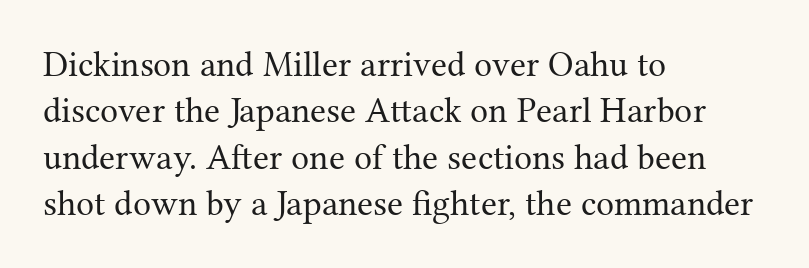
The image shows 36 px regular-weight serif type, upright; set left-aligned, normal line spacing (1.29x), normal letter spacing, not underlined; medium stroke contrast and a medium x-height.
